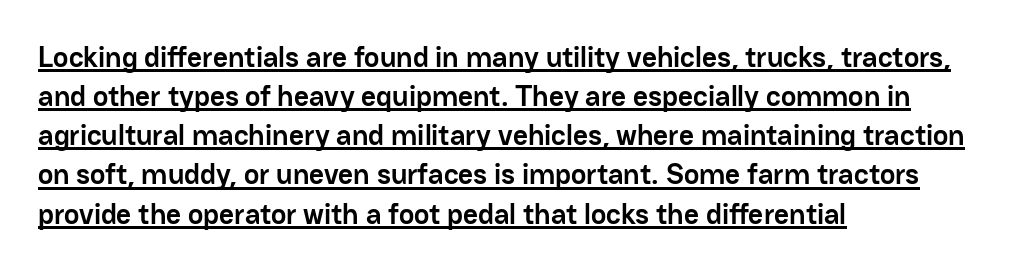
Q: Is the text bold? A: Yes.
Q: Is the text italic (slanted)? A: No, it is upright.
Q: Is the typeface a serif or a sans-serif typeface? A: Sans-serif.
Q: Is the text underlined? A: Yes.
Q: How is the paragraph aligned? A: Left-aligned.
Q: Is the spacing between letters normal or unusually wide? A: Normal.
Q: Is the spacing between lines tight, normal or loose? A: Normal.
Q: Width (condensed, normal, or wide)? A: Normal.
Q: Stroke contrast? A: Low.
Q: x-height? A: Medium.
Q: Monospaced? A: No.
